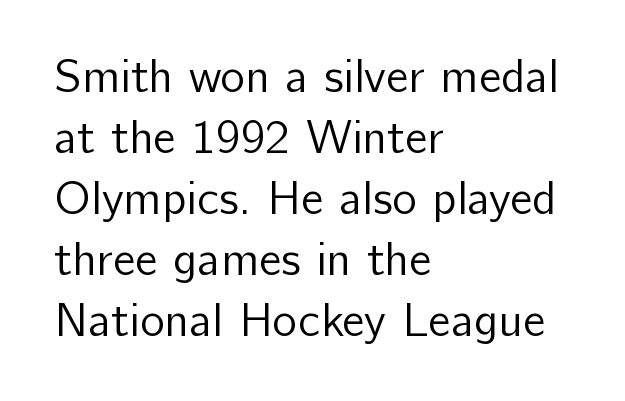
The image shows 47 px regular-weight sans-serif type, upright; set left-aligned, normal line spacing (1.3x), normal letter spacing, not underlined; low stroke contrast and a medium x-height.
